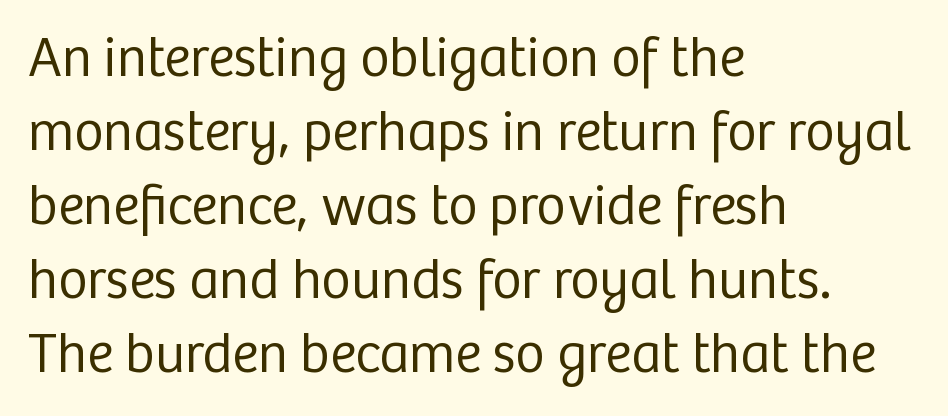
The image shows 56 px regular-weight sans-serif type, upright; set left-aligned, normal line spacing (1.32x), normal letter spacing, not underlined; low stroke contrast and a medium x-height.
